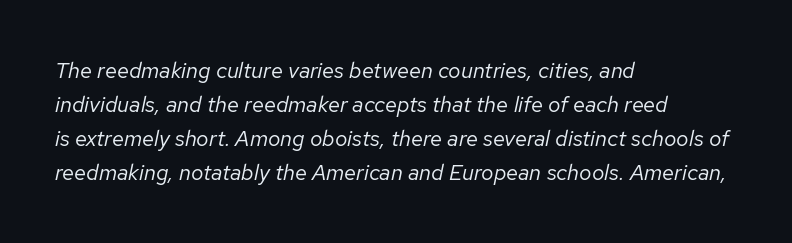
The image shows 22 px text type, italic (leaning right); set left-aligned, normal line spacing (1.55x), normal letter spacing, not underlined.
